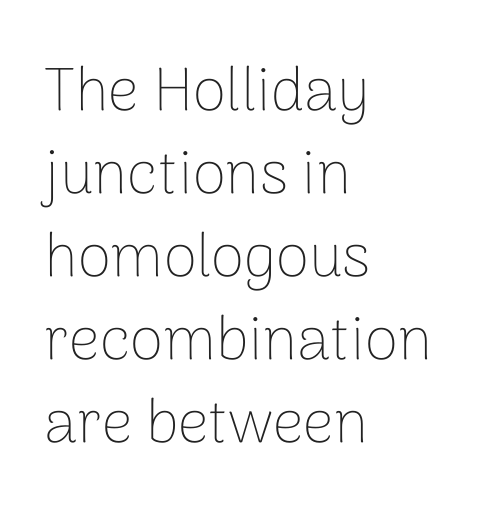
The image shows 61 px thin sans-serif type, upright; set left-aligned, normal line spacing (1.36x), normal letter spacing, not underlined; low stroke contrast and a medium x-height.
